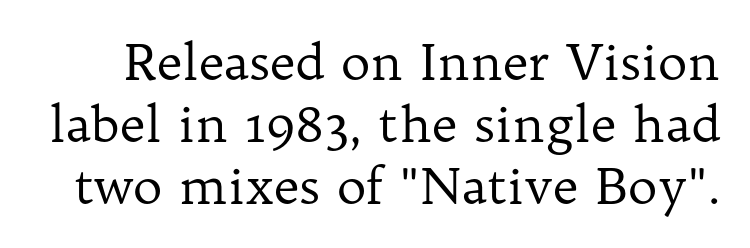
The image shows 50 px regular-weight serif type, upright; set line spacing 1.24x, normal letter spacing, not underlined; low stroke contrast and a medium x-height.
